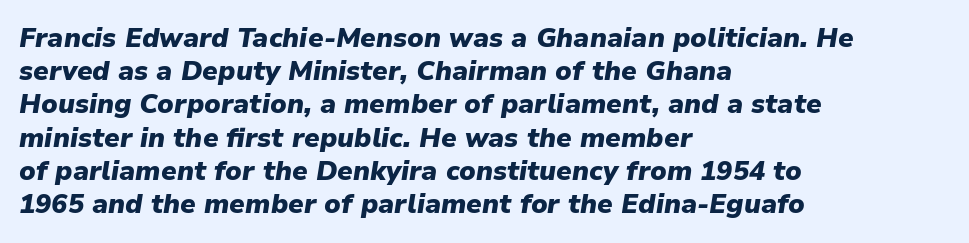
Q: Is the text bold? A: Yes.
Q: Is the text italic (slanted)? A: Yes, it leans right by about 9 degrees.
Q: Is the text underlined? A: No.
Q: How is the paragraph aligned? A: Left-aligned.
Q: Is the spacing between letters normal or unusually wide? A: Normal.
